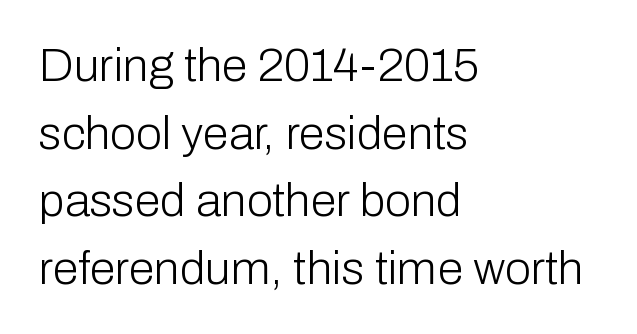
Q: Is the text bold? A: No.
Q: Is the text italic (slanted)? A: No, it is upright.
Q: Is the typeface a serif or a sans-serif typeface? A: Sans-serif.
Q: Is the text underlined? A: No.
Q: How is the paragraph aligned? A: Left-aligned.
Q: Is the spacing between letters normal or unusually wide? A: Normal.
Q: Is the spacing between lines tight, normal or loose? A: Normal.
Q: Width (condensed, normal, or wide)? A: Normal.
Q: Stroke contrast? A: Low.
Q: x-height? A: Medium.
Q: Monospaced? A: No.
